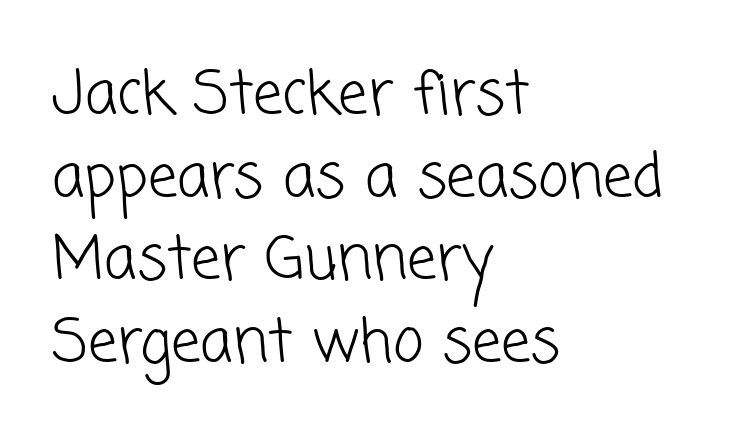
Is the type heavy? It reads as light-to-regular instead. Decoration check: the copy has no underline. This sample has the flowing, uneven cadence of proportional lettering. Every row of glyphs begins at an identical x-position on the left. The type family on display is of the sans-serif kind.
